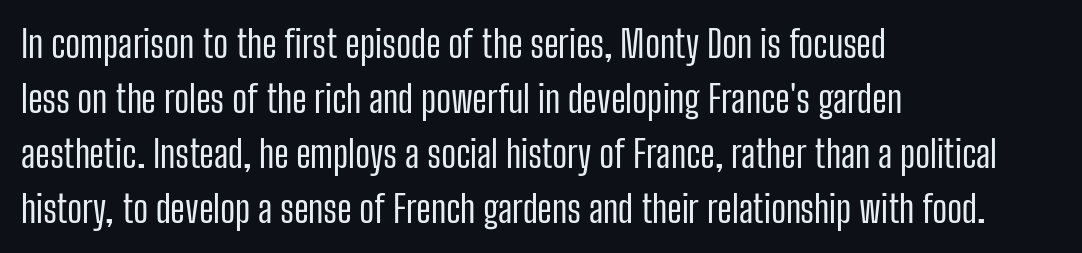
Q: Is the text bold? A: No.
Q: Is the text italic (slanted)? A: No, it is upright.
Q: Is the typeface a serif or a sans-serif typeface? A: Sans-serif.
Q: Is the text underlined? A: No.
Q: How is the paragraph aligned? A: Left-aligned.
Q: Is the spacing between letters normal or unusually wide? A: Normal.
Q: Is the spacing between lines tight, normal or loose? A: Normal.
Q: Width (condensed, normal, or wide)? A: Condensed.
Q: Stroke contrast? A: Low.
Q: x-height? A: Medium.
Q: Monospaced? A: No.
